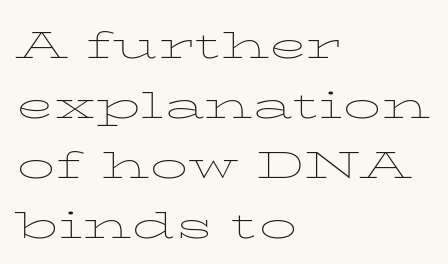
Glance below the letters and you will spot only blank space. Where is the straight margin? On the left. The specimen reads as upright at a glance. Compared with typical body copy, the letter spacing here is the same. Vertical stems look standard width or narrower in stroke. Think of a printed novel: that variable character pitch is what you see here.
